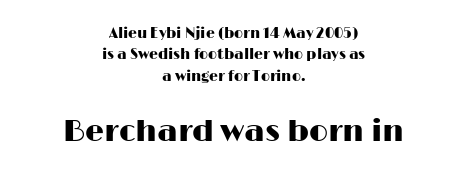
The rendering uses a moderate line-height, typical for paragraphs. Clear beneath every line of the passage. Each letter keeps its own natural width here, so spacing adapts to shape. If you squint, the bottom block still reads clearly — it's the larger of the two. The rendering positions every line midway between the sides. This rendering leaves character spacing at its baseline value.
